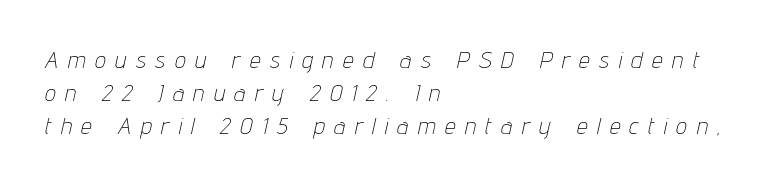
Q: Is the text bold? A: No.
Q: Is the text italic (slanted)? A: Yes, it leans right by about 12 degrees.
Q: Is the text underlined? A: No.
Q: How is the paragraph aligned? A: Left-aligned.
Q: Is the spacing between letters normal or unusually wide? A: Unusually wide.
Q: Is the spacing between lines tight, normal or loose? A: Normal.
